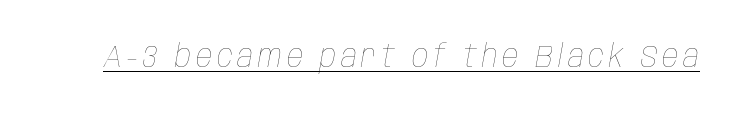
The image shows 32 px thin, condensed type, italic (leaning right); set underlined; low stroke contrast and a large x-height.
